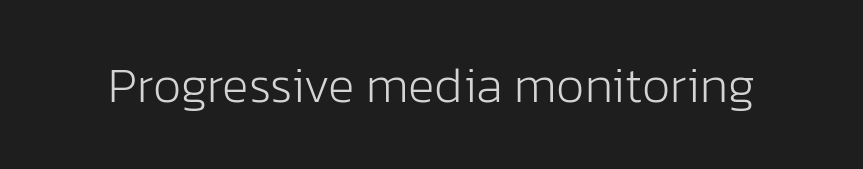
Stroke mass is kept to a normal reading level or below. Has an underline been added? It has not. This sample uses plain, unmodified letter spacing. Vertical strokes here are truly vertical.
